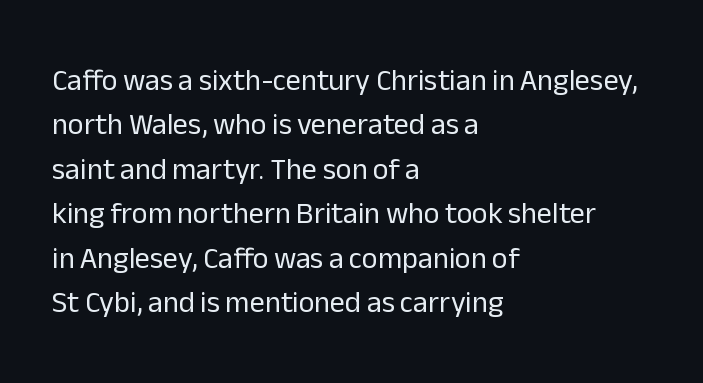
All the whitespace from short lines collects on the right. Check under the words: just untouched page. The horizontal fit of the characters is conventional and even. Grotesque or geometric, the face here clearly has no serifs.
